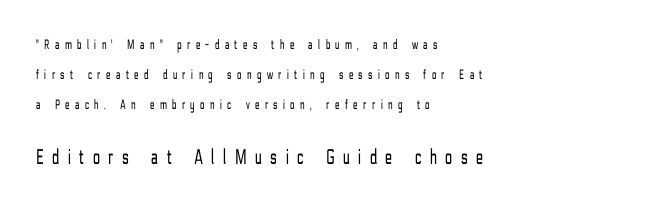
The image shows 22 px text type, upright; set left-aligned, loose line spacing (2.14x), unusually wide letter spacing (+0.4 em), not underlined; the second (bottom) block is 1.57x larger.
